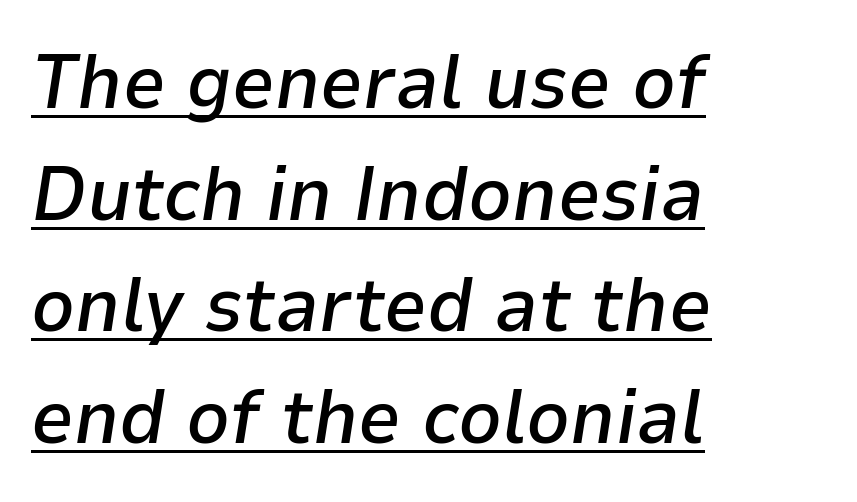
{"italic": "yes", "lean": "right", "slant_degrees": 9, "bold": "semi", "weight": "semibold", "width": "normal", "stroke_contrast": "low", "x_height": "medium", "monospaced": "no", "underline": "yes", "align": "left", "line_spacing": "normal", "line_spacing_ratio": 1.47, "letter_spacing": "normal", "letter_spacing_em": 0.0, "glyph_px": 76}
